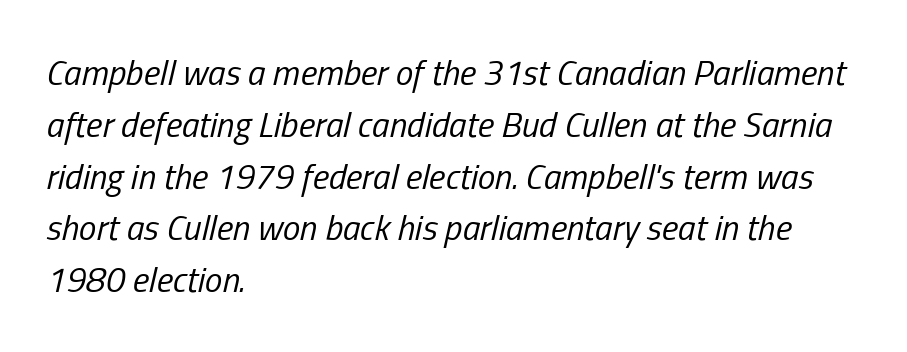
{"italic": "yes", "lean": "right", "slant_degrees": 13, "bold": "no", "weight": "regular", "width": "condensed", "stroke_contrast": "low", "x_height": "medium", "monospaced": "no", "underline": "no", "align": "left", "line_spacing": "normal", "line_spacing_ratio": 1.48, "letter_spacing": "normal", "letter_spacing_em": 0.0, "glyph_px": 35}
